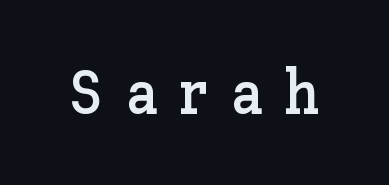
{"italic": "no", "width": "normal", "stroke_contrast": "low", "x_height": "medium", "monospaced": "no", "underline": "no", "letter_spacing": "wide", "letter_spacing_em": 0.36, "glyph_px": 62}
